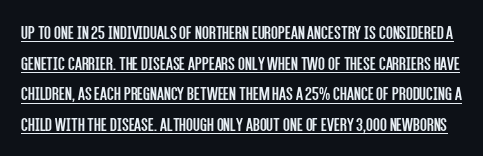
The weight tops out at a normal text grade. The words here are underlined. The letters stand upright; this is a roman face. Quick note: interline space is typical. Tracking here is standard; glyphs follow each other at the usual distance.
